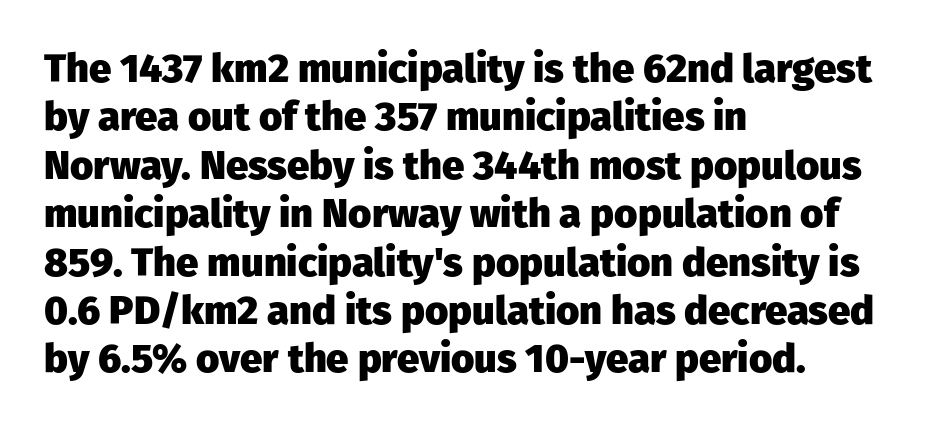
Q: Is the text bold? A: Yes.
Q: Is the text italic (slanted)? A: No, it is upright.
Q: Is the typeface a serif or a sans-serif typeface? A: Sans-serif.
Q: Is the text underlined? A: No.
Q: How is the paragraph aligned? A: Left-aligned.
Q: Is the spacing between letters normal or unusually wide? A: Normal.
Q: Width (condensed, normal, or wide)? A: Normal.
Q: Stroke contrast? A: Low.
Q: x-height? A: Medium.
Q: Monospaced? A: No.
